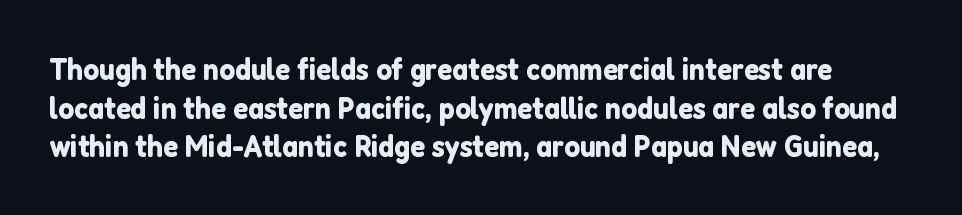
{"serif": "no", "italic": "no", "width": "normal", "stroke_contrast": "low", "x_height": "medium", "monospaced": "no", "underline": "no", "line_spacing": "normal", "line_spacing_ratio": 1.25, "letter_spacing": "normal", "letter_spacing_em": 0.0, "glyph_px": 31}
